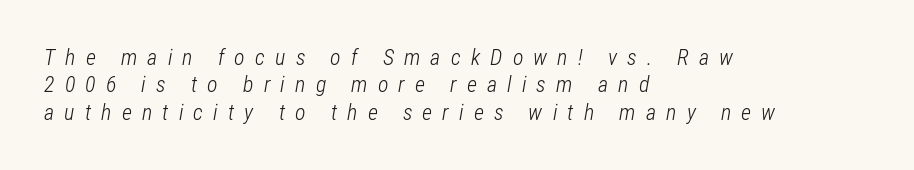
How are the letters spaced? Widely, with obvious added tracking. The block of text has a typical density, with ordinary space between rows. The face used here has a pronounced slope to its letters. Think standard paragraph weight, or any step lighter than that.
